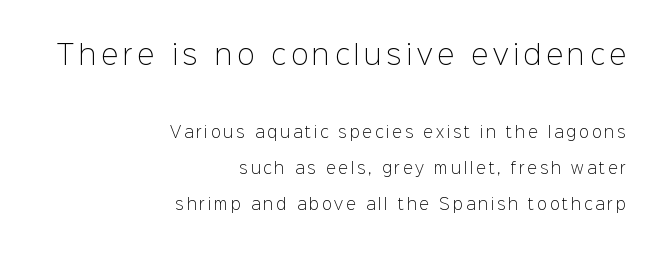
Compared with typical paragraphs, the rows here are farther apart. Glance below the letters and you will spot only blank space. Style check: upright. The rag falls on the left side of this text block. Is the type heavy? It reads as light-to-regular instead. Does the bottom block carry the larger type? No, the top block does.
